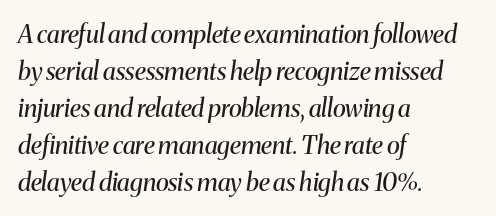
This sample uses an oblique cut, with every glyph tilted off the vertical. In terms of letterspacing, this is plain default setting. A classic flush-left, rag-right setting is used for this passage. Compared with typical paragraphs, the rows here are spaced about the same. A bare baseline throughout the passage. Weight: in the light-to-regular range.
